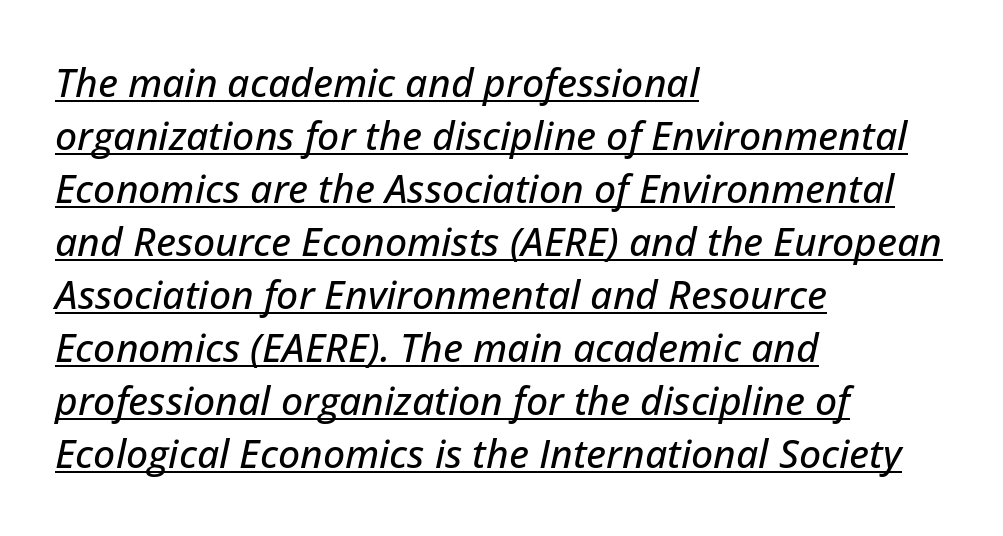
{"italic": "yes", "lean": "right", "slant_degrees": 12, "width": "normal", "stroke_contrast": "low", "x_height": "medium", "monospaced": "no", "underline": "yes", "align": "left", "line_spacing": "normal", "line_spacing_ratio": 1.36, "letter_spacing": "normal", "letter_spacing_em": 0.0, "glyph_px": 39}
